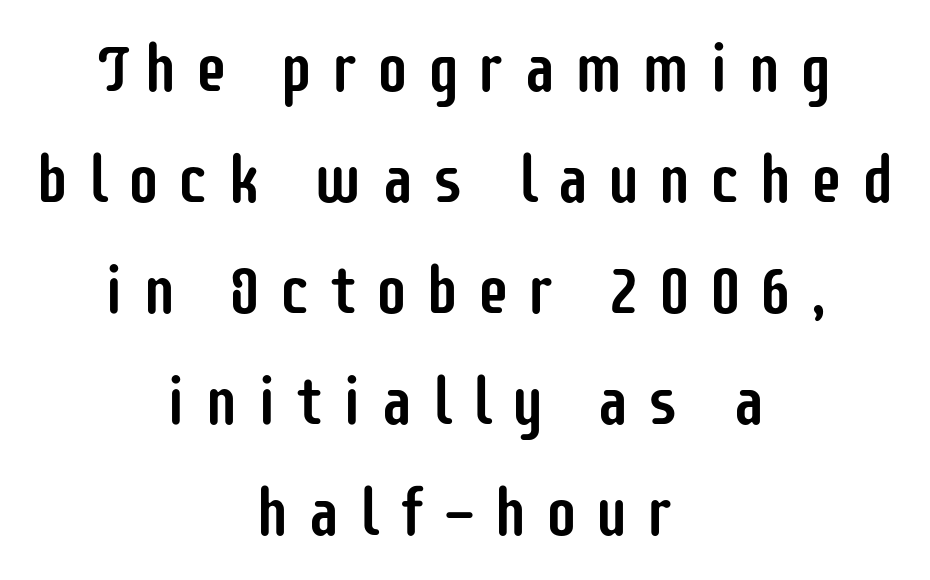
The image shows 66 px condensed sans-serif type, upright; set centered, normal line spacing (1.68x), unusually wide letter spacing (+0.27 em), not underlined; low stroke contrast and a large x-height.
